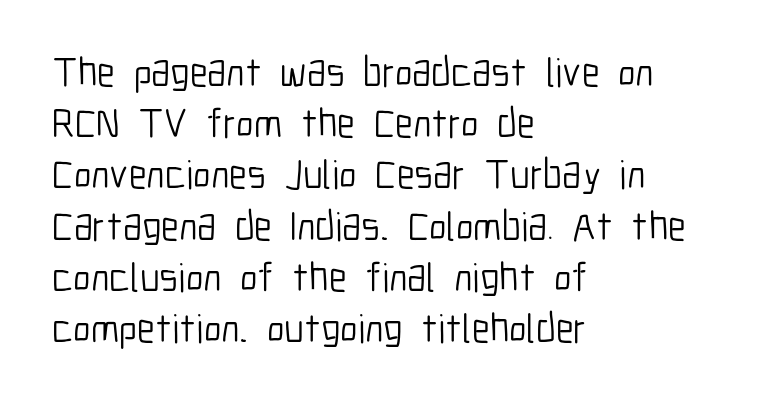
{"serif": "no", "italic": "no", "bold": "no", "weight": "light", "width": "condensed", "stroke_contrast": "low", "x_height": "medium", "monospaced": "no", "underline": "no", "align": "left", "line_spacing": "normal", "line_spacing_ratio": 1.25, "letter_spacing": "normal", "letter_spacing_em": 0.0, "glyph_px": 41}
